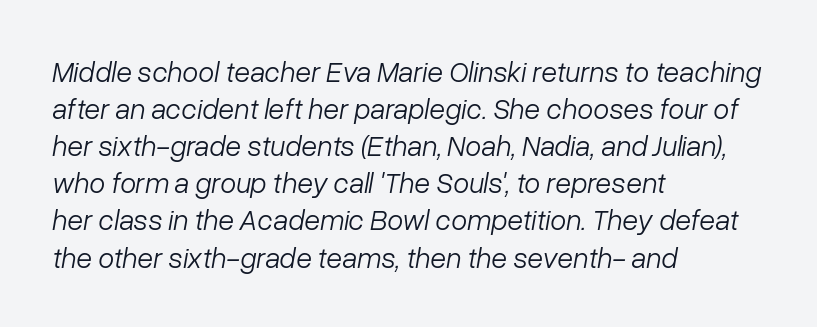
{"italic": "yes", "lean": "right", "slant_degrees": 10, "bold": "no", "weight": "light", "width": "normal", "stroke_contrast": "low", "x_height": "medium", "monospaced": "no", "underline": "no", "align": "left", "line_spacing": "normal", "line_spacing_ratio": 1.28, "letter_spacing": "normal", "letter_spacing_em": 0.0, "glyph_px": 29}
